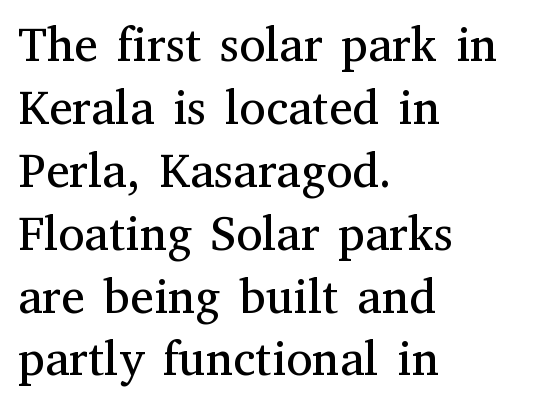
The image shows 48 px regular-weight serif type, upright; set left-aligned, normal line spacing (1.31x), normal letter spacing, not underlined; medium stroke contrast and a medium x-height.
